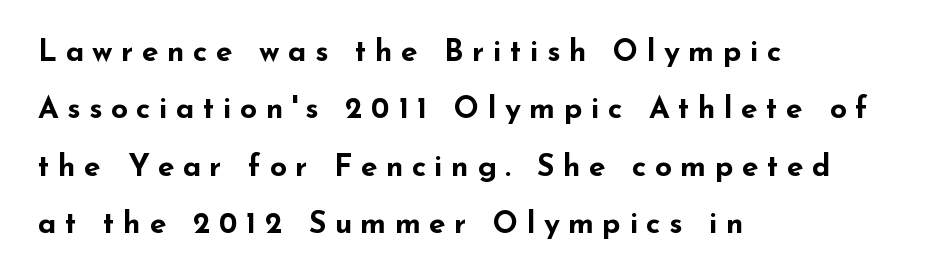
Q: Is the text bold? A: Yes.
Q: Is the text italic (slanted)? A: No, it is upright.
Q: Is the typeface a serif or a sans-serif typeface? A: Sans-serif.
Q: Is the text underlined? A: No.
Q: How is the paragraph aligned? A: Left-aligned.
Q: Is the spacing between letters normal or unusually wide? A: Unusually wide.
Q: Is the spacing between lines tight, normal or loose? A: Loose.
Q: Width (condensed, normal, or wide)? A: Wide.
Q: Stroke contrast? A: Low.
Q: x-height? A: Small.
Q: Monospaced? A: No.
